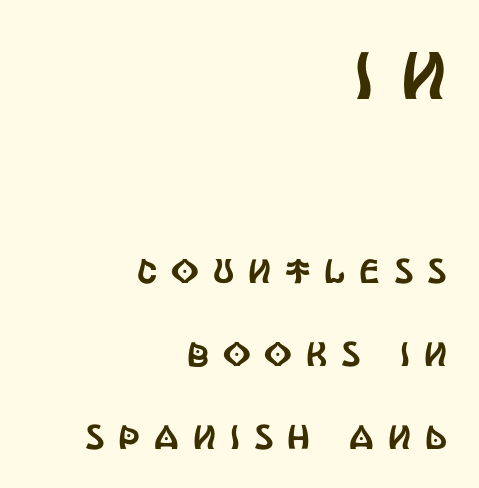
{"serif": "no", "italic": "no", "width": "condensed", "x_height": "large", "monospaced": "no", "underline": "no", "align": "right", "line_spacing": "loose", "line_spacing_ratio": 2.44, "letter_spacing": "wide", "letter_spacing_em": 0.41, "larger_block": "first", "size_ratio": 1.97, "glyph_px": 67}
